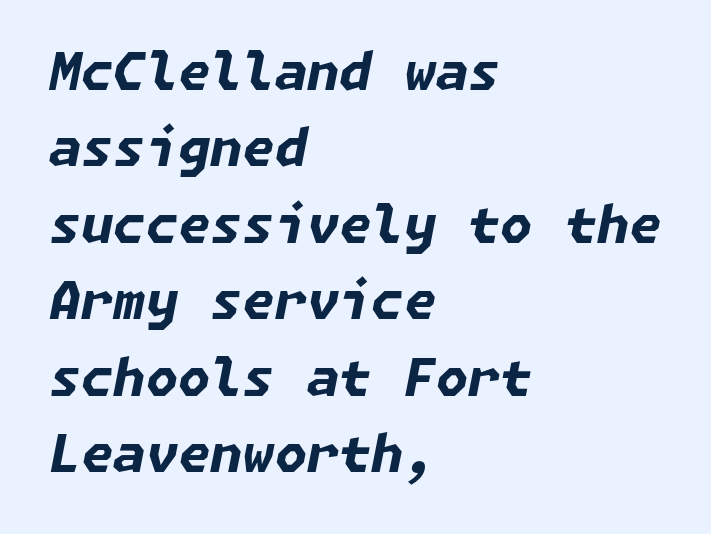
Q: Is the text bold? A: Yes.
Q: Is the text italic (slanted)? A: Yes, it leans right by about 11 degrees.
Q: Is the text underlined? A: No.
Q: How is the paragraph aligned? A: Left-aligned.
Q: Is the spacing between letters normal or unusually wide? A: Normal.
Q: Is the spacing between lines tight, normal or loose? A: Normal.
Q: Width (condensed, normal, or wide)? A: Normal.
Q: Stroke contrast? A: Low.
Q: x-height? A: Medium.
